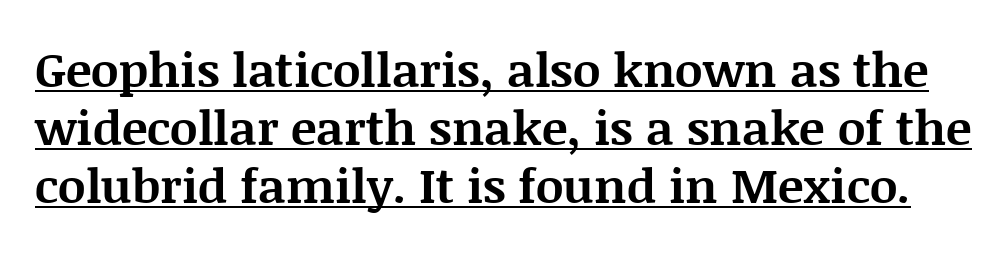
Q: Is the text bold? A: Yes.
Q: Is the text italic (slanted)? A: No, it is upright.
Q: Is the typeface a serif or a sans-serif typeface? A: Serif.
Q: Is the text underlined? A: Yes.
Q: Is the spacing between letters normal or unusually wide? A: Normal.
Q: Width (condensed, normal, or wide)? A: Normal.
Q: Stroke contrast? A: Medium.
Q: x-height? A: Large.
Q: Monospaced? A: No.
